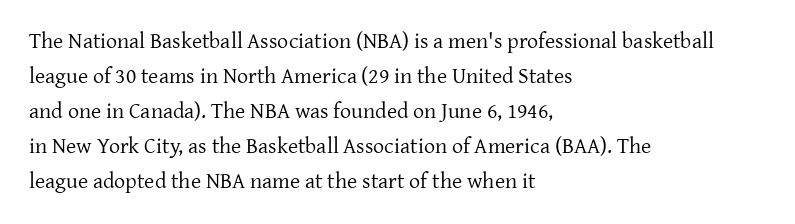
Q: Is the text bold? A: No.
Q: Is the text italic (slanted)? A: No, it is upright.
Q: Is the text underlined? A: No.
Q: How is the paragraph aligned? A: Left-aligned.
Q: Is the spacing between letters normal or unusually wide? A: Normal.
Q: Is the spacing between lines tight, normal or loose? A: Normal.
